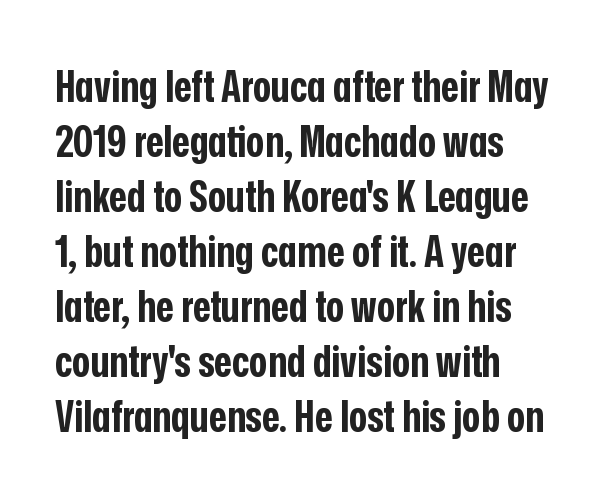
{"serif": "no", "italic": "no", "bold": "yes", "weight": "bold", "width": "condensed", "stroke_contrast": "low", "x_height": "medium", "monospaced": "no", "underline": "no", "align": "left", "line_spacing": "normal", "line_spacing_ratio": 1.28, "letter_spacing": "normal", "letter_spacing_em": 0.0, "glyph_px": 43}
